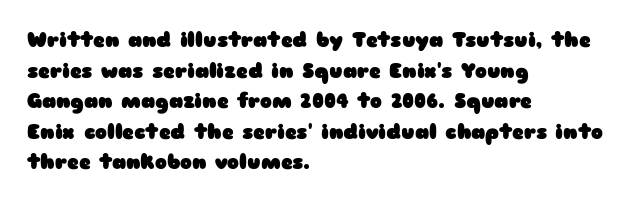
{"italic": "no", "bold": "yes", "underline": "no", "align": "left", "line_spacing": "normal", "line_spacing_ratio": 1.53, "letter_spacing": "normal", "letter_spacing_em": 0.0, "glyph_px": 20}
